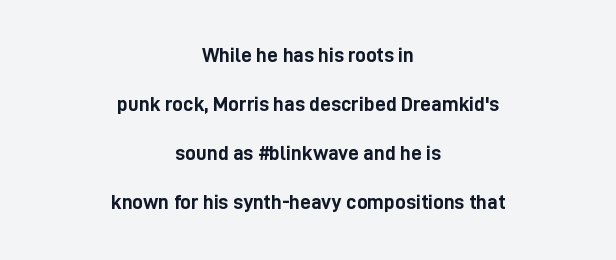
Q: Is the text bold? A: Yes.
Q: Is the text italic (slanted)? A: No, it is upright.
Q: Is the text underlined? A: No.
Q: How is the paragraph aligned? A: Centered.
Q: Is the spacing between letters normal or unusually wide? A: Normal.
Q: Is the spacing between lines tight, normal or loose? A: Loose.
